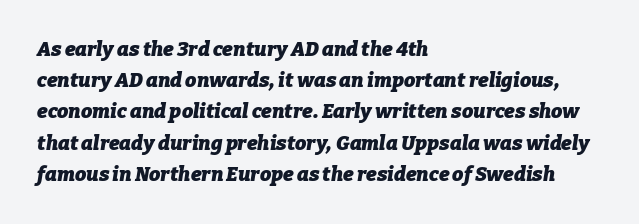
Typographic density is high because the face is bold. This rendering uses left alignment, leaving the right contour irregular. The passage shown is not underscored anywhere. This is oblique type, the kind used for emphasis or titles. The letterforms sit shoulder to shoulder at normal distance. Honestly, the row spacing looks completely unremarkable.
